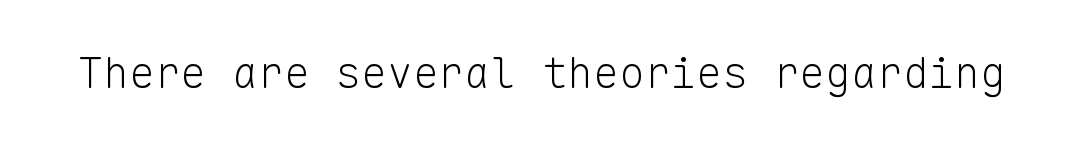
The image shows 43 px light sans-serif type, upright, monospaced; set normal letter spacing, not underlined; low stroke contrast and a medium x-height.
